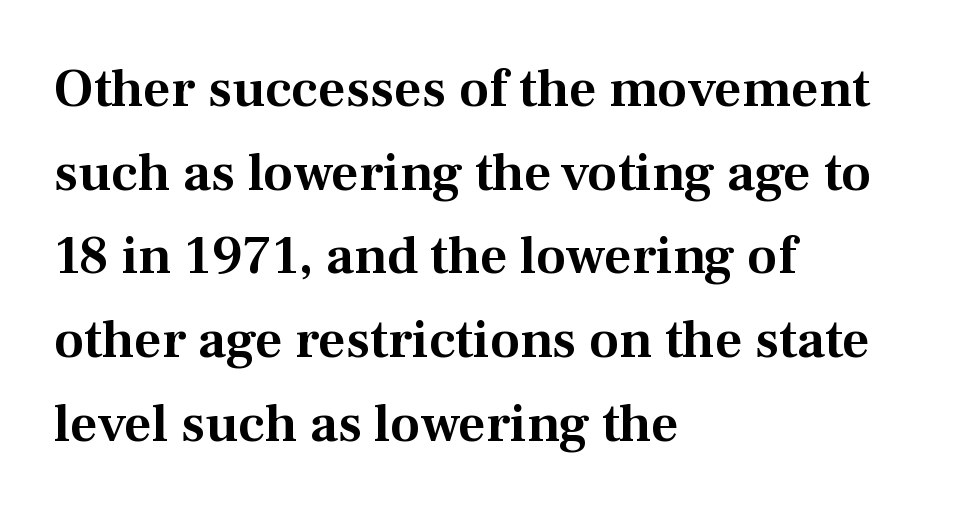
{"serif": "yes", "italic": "no", "width": "normal", "stroke_contrast": "medium", "x_height": "medium", "monospaced": "no", "underline": "no", "align": "left", "line_spacing": "normal", "line_spacing_ratio": 1.55, "letter_spacing": "normal", "letter_spacing_em": 0.0, "glyph_px": 54}
